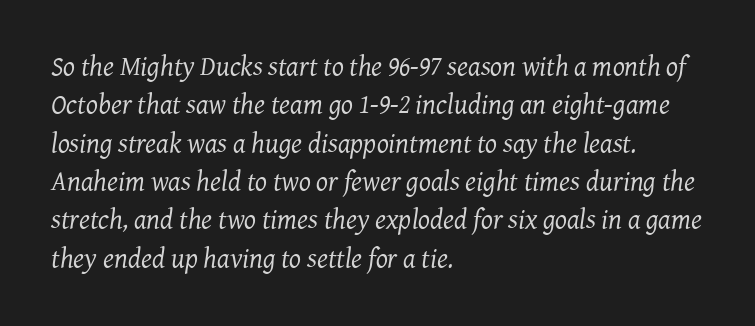
The designer left line spacing at the default. The type is set solid horizontally, with unmodified tracking. The setting favours the left margin, as ordinary paragraphs usually do. Beneath every word, the page is bare. Stems and bowls with no extra thickness — not bold. Little horizontal feet cap the strokes, marking this as serif type.
